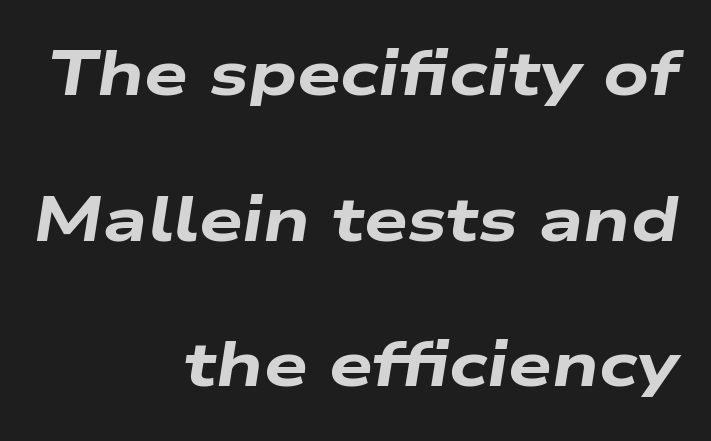
{"italic": "yes", "lean": "right", "slant_degrees": 9, "bold": "yes", "weight": "heavy", "width": "wide", "stroke_contrast": "low", "x_height": "medium", "monospaced": "no", "underline": "no", "align": "right", "line_spacing": "loose", "line_spacing_ratio": 2.35, "letter_spacing": "normal", "letter_spacing_em": 0.0, "glyph_px": 62}
